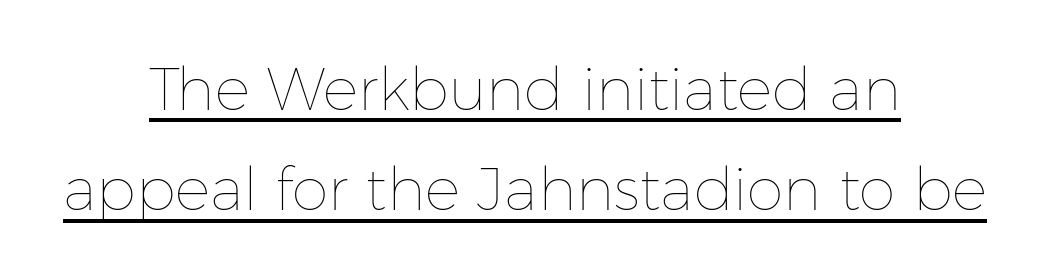
{"italic": "no", "bold": "no", "weight": "thin", "width": "normal", "stroke_contrast": "low", "x_height": "medium", "monospaced": "no", "underline": "yes", "align": "center", "line_spacing": "normal", "line_spacing_ratio": 1.7, "letter_spacing": "normal", "letter_spacing_em": 0.0, "glyph_px": 59}
